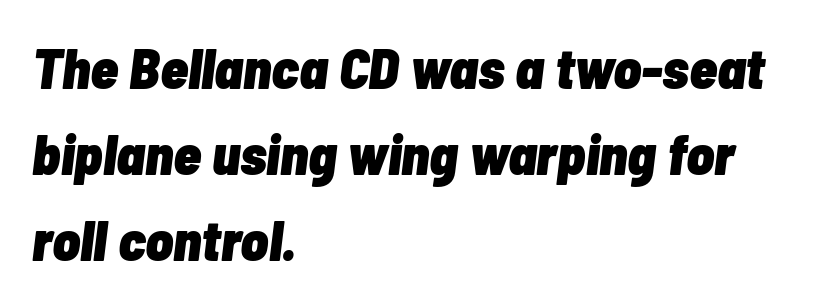
As a designer I'd log this as weight 700, bold. Successive baselines arrive at the customary interval. A typesetter would call this proportional, since set widths differ per character. Only glyphs here, with clear space below each row. Quick note: italic. The rendering anchors every line to the left-hand side.
